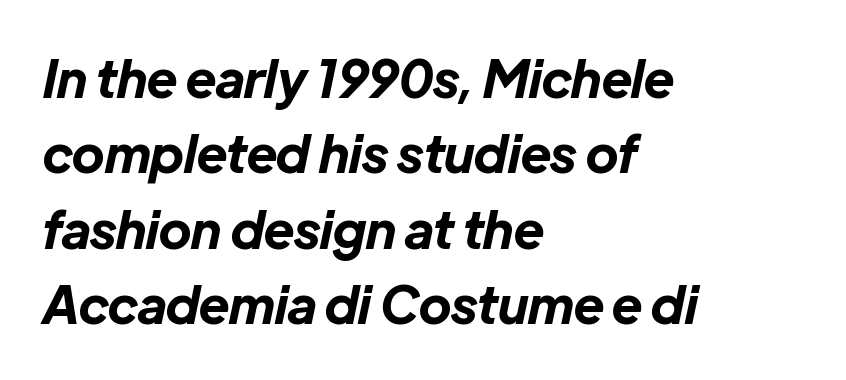
The image shows 51 px bold type, italic (leaning right); set left-aligned, normal line spacing (1.48x), normal letter spacing, not underlined; low stroke contrast and a medium x-height.
